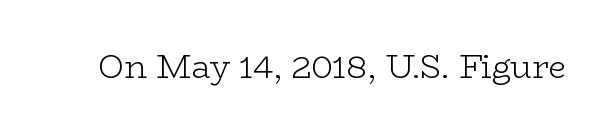
The image shows 32 px light, wide serif type, upright; set normal letter spacing, not underlined; low stroke contrast and a medium x-height.
